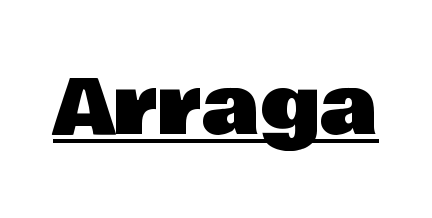
Spacing between characters is what you'd get straight out of the box. In designer terms, the underline attribute is active on this setting. You can tell from the bare stems that sans-serif type was used. Spacing verdict: proportional, widths tailored to each character. It's the straight-up-and-down kind of type.
